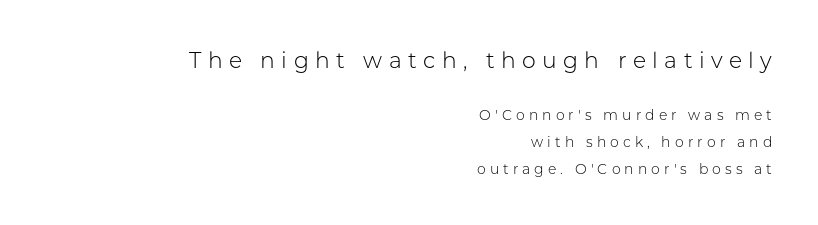
Q: Is the text bold? A: No.
Q: Is the text italic (slanted)? A: No, it is upright.
Q: Is the text underlined? A: No.
Q: How is the paragraph aligned? A: Right-aligned.
Q: Is the spacing between letters normal or unusually wide? A: Unusually wide.
Q: Is the spacing between lines tight, normal or loose? A: Loose.
Q: Which block of text is set in a larger size, the first (top) or the second (bottom)? A: The first (top) one.
